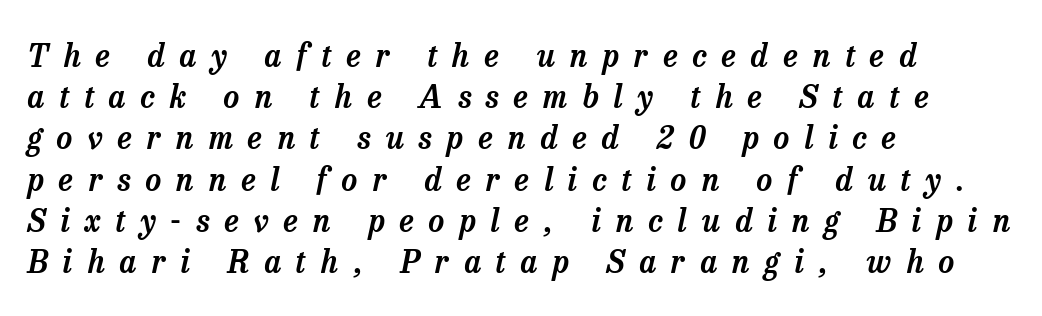
These lines sit exactly where default settings would place them. This sample uses a serif face. Character widths vary here, with narrow letters taking less room than wide ones. Visually the block forms a straight wall on the left and a jagged coastline on the right. If you drew a line through each stem, it would be angled. Type without underlining.
